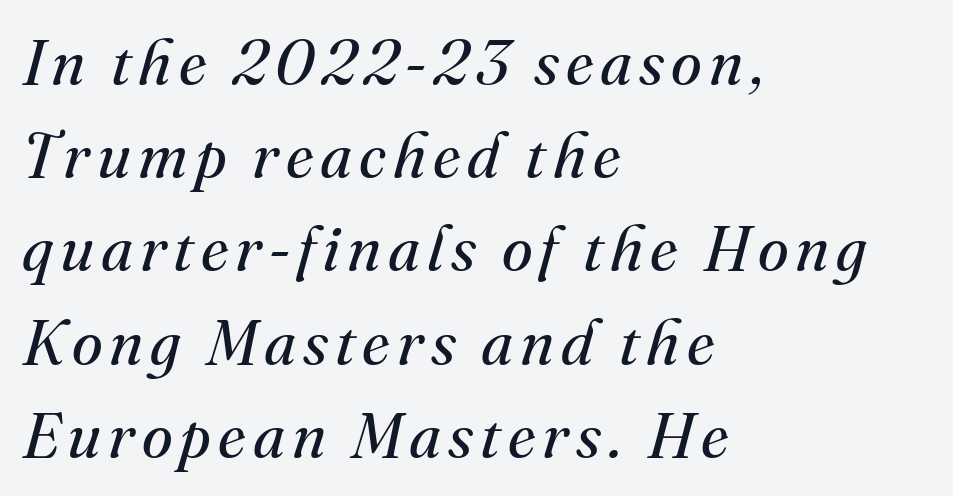
{"serif": "yes", "italic": "yes", "lean": "right", "slant_degrees": 16, "bold": "no", "weight": "regular", "width": "normal", "stroke_contrast": "medium", "x_height": "small", "monospaced": "no", "underline": "no", "align": "left", "line_spacing": "normal", "line_spacing_ratio": 1.48, "glyph_px": 63}
